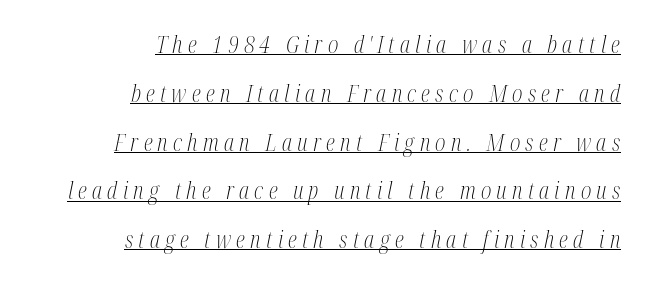
On a weight scale, this lands at 450 or below. Caption: expanded tracking, letters set apart. The text carries the slant typical of an italic or oblique font. This sample carries an underscore along the baseline area. Loosely led — the rows are spread out.
